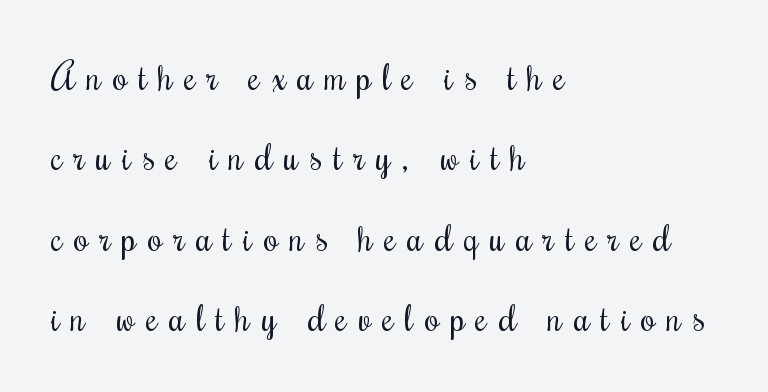
{"serif": "yes", "bold": "no", "weight": "regular", "width": "condensed", "stroke_contrast": "medium", "x_height": "small", "monospaced": "no", "underline": "no", "align": "left", "line_spacing": "loose", "line_spacing_ratio": 2.17, "letter_spacing": "wide", "letter_spacing_em": 0.31, "glyph_px": 37}
